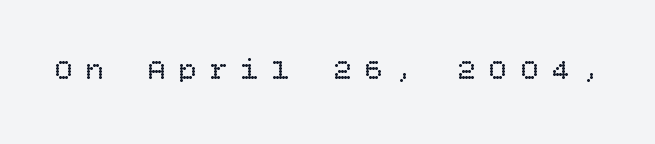
{"italic": "no", "bold": "no", "weight": "regular", "width": "normal", "stroke_contrast": "low", "x_height": "large", "underline": "no", "letter_spacing": "wide", "letter_spacing_em": 0.47, "glyph_px": 29}
